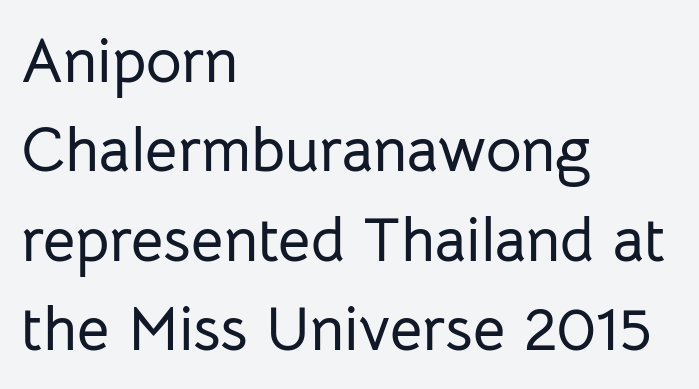
The image shows 62 px sans-serif type, upright; set left-aligned, normal line spacing (1.44x), normal letter spacing, not underlined; low stroke contrast and a medium x-height.
